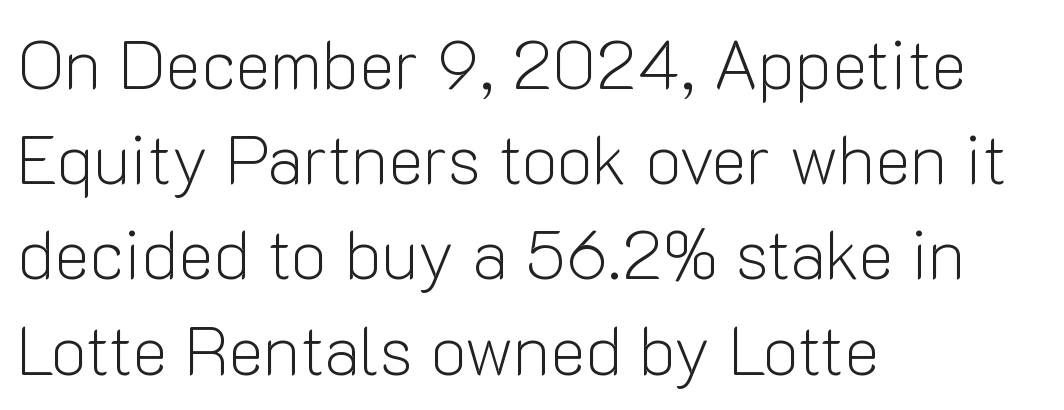
{"serif": "no", "italic": "no", "bold": "no", "weight": "light", "width": "normal", "stroke_contrast": "low", "x_height": "medium", "monospaced": "no", "underline": "no", "align": "left", "line_spacing": "normal", "line_spacing_ratio": 1.4, "letter_spacing": "normal", "letter_spacing_em": 0.0, "glyph_px": 68}
